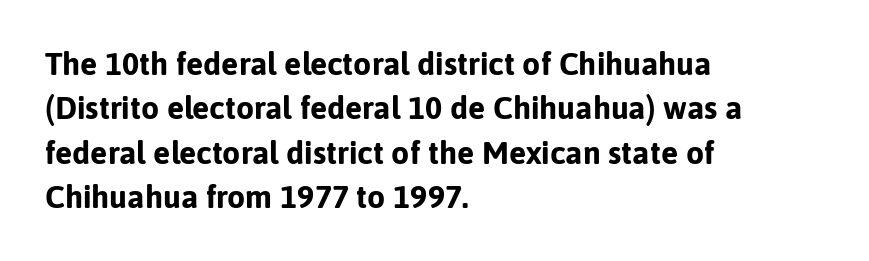
{"serif": "no", "italic": "no", "bold": "yes", "weight": "bold", "width": "normal", "stroke_contrast": "low", "x_height": "medium", "monospaced": "no", "underline": "no", "align": "left", "line_spacing": "normal", "line_spacing_ratio": 1.39, "letter_spacing": "normal", "letter_spacing_em": 0.0, "glyph_px": 32}
